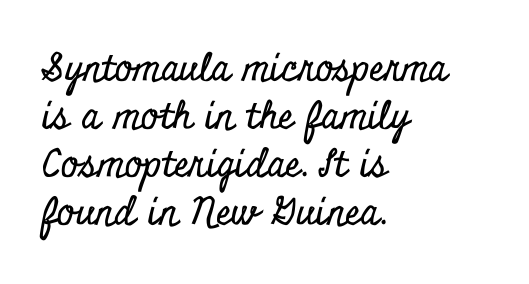
{"serif": "yes", "width": "condensed", "stroke_contrast": "low", "x_height": "small", "monospaced": "no", "underline": "no", "align": "left", "line_spacing": "normal", "line_spacing_ratio": 1.26, "letter_spacing": "normal", "letter_spacing_em": 0.0, "glyph_px": 38}
